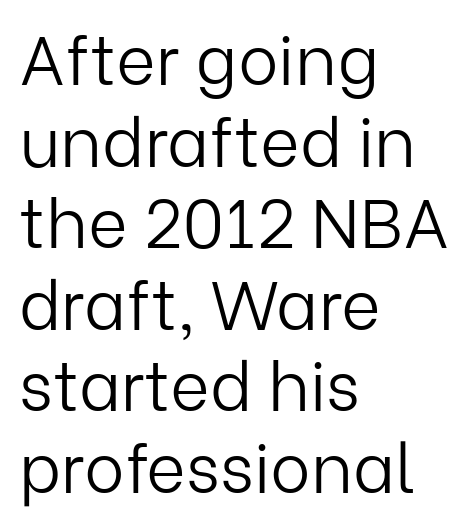
A classic flush-left, rag-right setting is used for this passage. Has an underline been added? It has not. Summary of weight: not heavy and not bold. The passage shown is typed in a proportional face where columns would drift.
